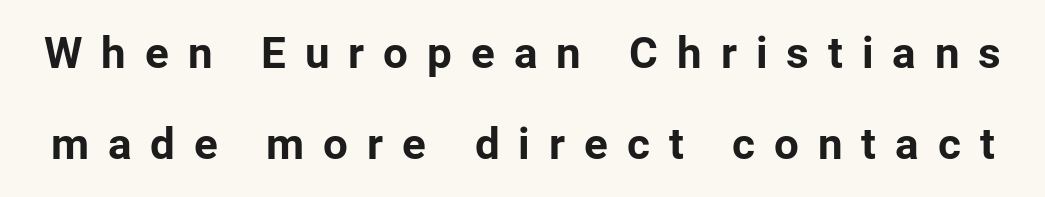
The image shows 44 px bold sans-serif type, upright; set loose line spacing (2.06x), unusually wide letter spacing (+0.43 em), not underlined; low stroke contrast and a medium x-height.
